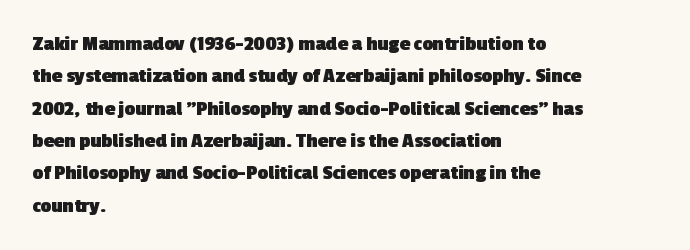
Q: Is the text bold? A: Yes.
Q: Is the text underlined? A: No.
Q: How is the paragraph aligned? A: Left-aligned.
Q: Is the spacing between letters normal or unusually wide? A: Normal.
Q: Is the spacing between lines tight, normal or loose? A: Normal.
